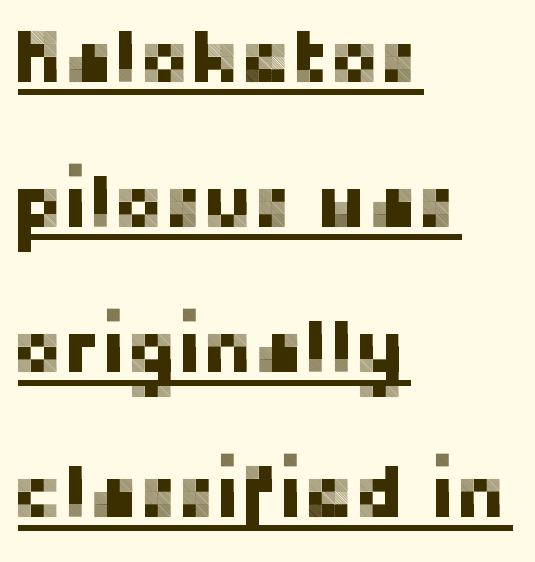
Line beginnings align vertically; line endings do not. The rendering shows plain stroke endings on the letterforms — a sans-serif design. Tall strokes in this sample are plumb rather than angled. Quick note: underline on. The passage shown stacks its lines with a broad gap. Between one letter and the next there's only the usual sliver of space.
